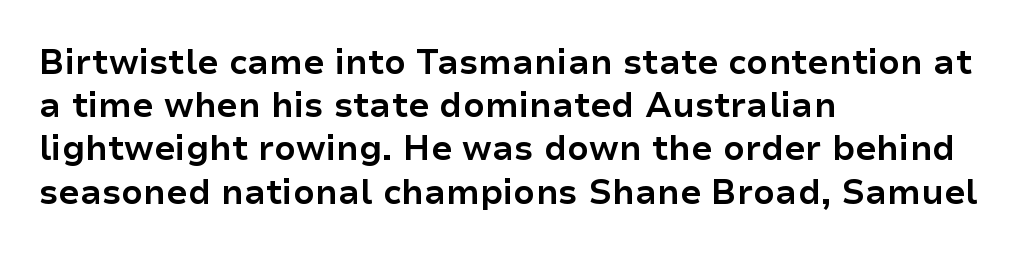
Q: Is the text bold? A: Yes.
Q: Is the text italic (slanted)? A: No, it is upright.
Q: Is the typeface a serif or a sans-serif typeface? A: Sans-serif.
Q: Is the text underlined? A: No.
Q: How is the paragraph aligned? A: Left-aligned.
Q: Is the spacing between letters normal or unusually wide? A: Normal.
Q: Is the spacing between lines tight, normal or loose? A: Normal.
Q: Width (condensed, normal, or wide)? A: Normal.
Q: Stroke contrast? A: Low.
Q: x-height? A: Medium.
Q: Monospaced? A: No.
